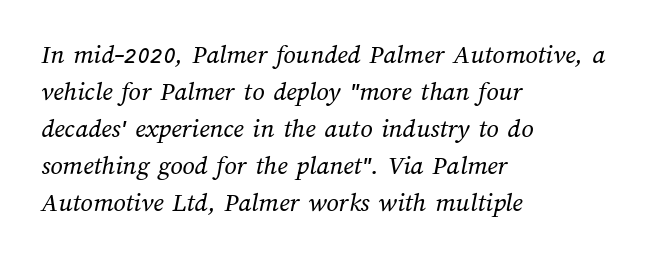
The image shows 27 px text type; set left-aligned, normal line spacing (1.37x), normal letter spacing, not underlined.
